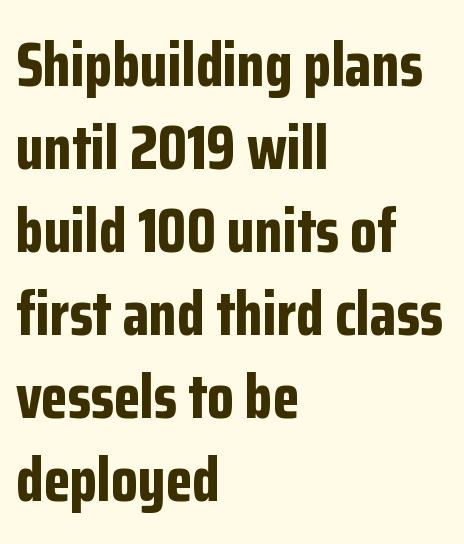
This rendering uses left alignment, leaving the right contour irregular. Observe the ordinary spacing: letters are neighbours, not strangers. What weight is shown? A full bold with thick strokes. If you drew a line through each stem, it would be perfectly vertical. The rows are spaced the way most documents space them. Anything drawn beneath the words? Only blank space.
